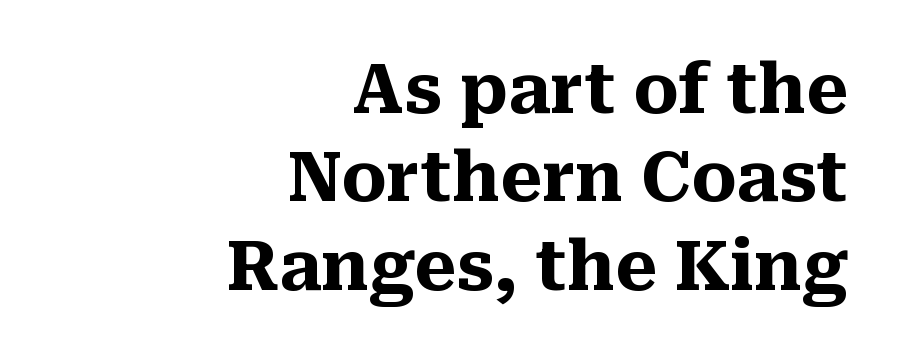
Q: Is the text bold? A: Yes.
Q: Is the text italic (slanted)? A: No, it is upright.
Q: Is the typeface a serif or a sans-serif typeface? A: Serif.
Q: Is the text underlined? A: No.
Q: How is the paragraph aligned? A: Right-aligned.
Q: Is the spacing between letters normal or unusually wide? A: Normal.
Q: Is the spacing between lines tight, normal or loose? A: Normal.
Q: Width (condensed, normal, or wide)? A: Normal.
Q: Stroke contrast? A: Medium.
Q: x-height? A: Medium.
Q: Monospaced? A: No.
